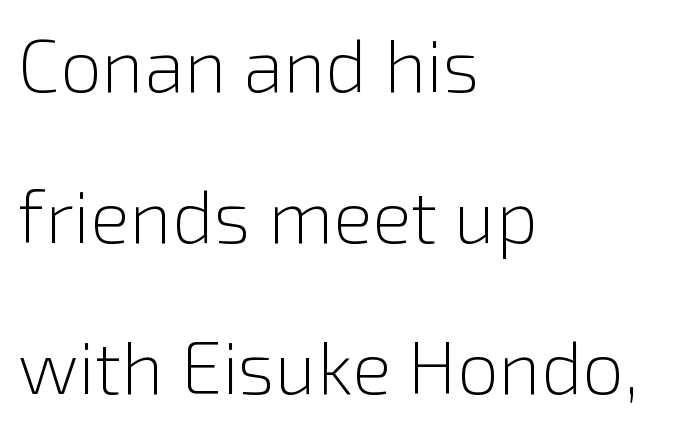
Observe the absence of serifs on each vertical stroke in this sample. Think of a printed novel: that variable character pitch is what you see here. The characters are drawn with everyday or finer stroke widths. There is no visible air inserted between adjacent glyphs. Letters rest on an invisible, unmarked baseline.
